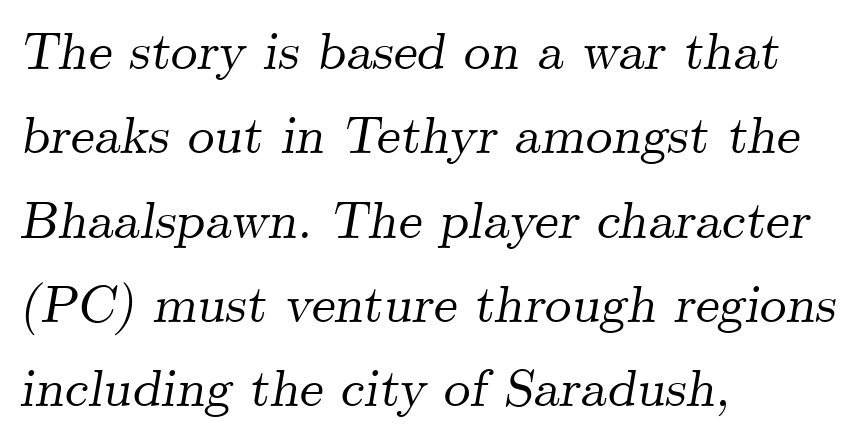
Would a proofreader flag this as italicized? Yes. Varying glyph widths throughout — classic text-font behaviour. How would I describe the line gaps? Plain and ordinary. Horizontally, the lines are justified to the leading edge only. The passage shown is typeset with a serif family.
